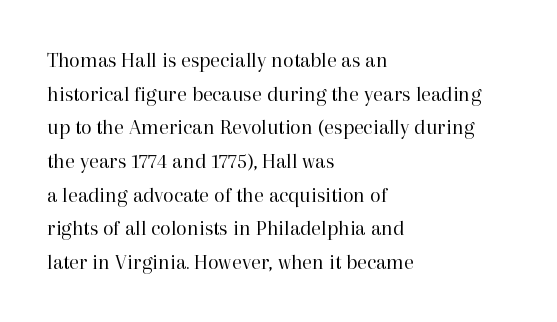
The image shows 22 px text type, upright; set left-aligned, normal line spacing (1.53x), normal letter spacing, not underlined.
